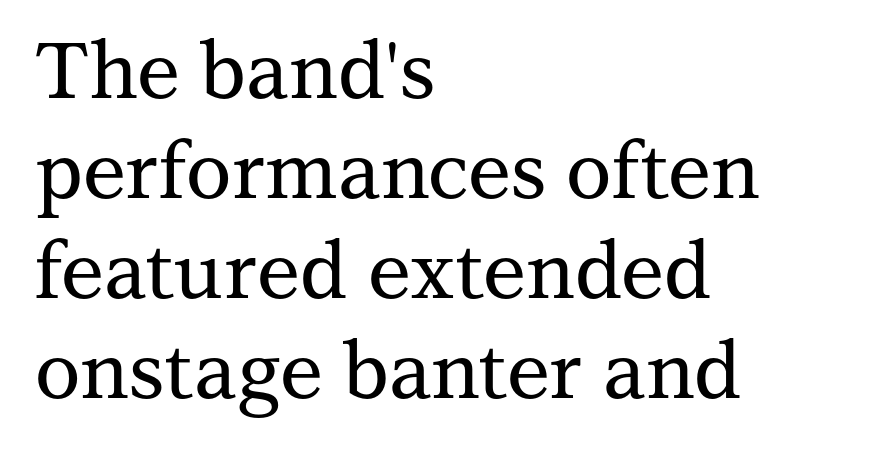
{"serif": "yes", "italic": "no", "width": "normal", "stroke_contrast": "medium", "x_height": "medium", "monospaced": "no", "underline": "no", "align": "left", "line_spacing": "normal", "line_spacing_ratio": 1.28, "letter_spacing": "normal", "letter_spacing_em": 0.0, "glyph_px": 78}
